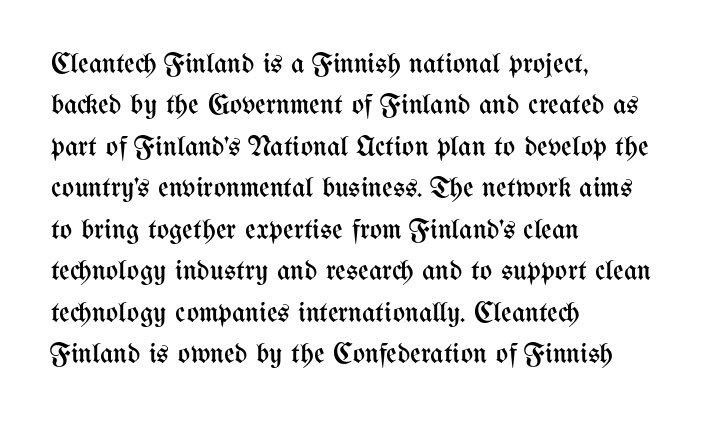
Q: Is the text bold? A: No.
Q: Is the text italic (slanted)? A: No, it is upright.
Q: Is the text underlined? A: No.
Q: How is the paragraph aligned? A: Left-aligned.
Q: Is the spacing between letters normal or unusually wide? A: Normal.
Q: Is the spacing between lines tight, normal or loose? A: Normal.
Q: Width (condensed, normal, or wide)? A: Condensed.
Q: Stroke contrast? A: Medium.
Q: x-height? A: Medium.
Q: Monospaced? A: No.
